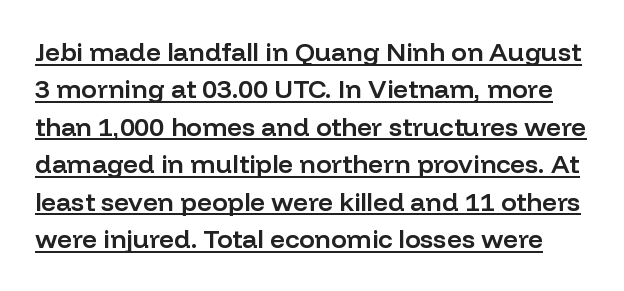
{"italic": "no", "bold": "semi", "underline": "yes", "line_spacing": "normal", "line_spacing_ratio": 1.44, "letter_spacing": "normal", "letter_spacing_em": 0.0, "glyph_px": 26}
